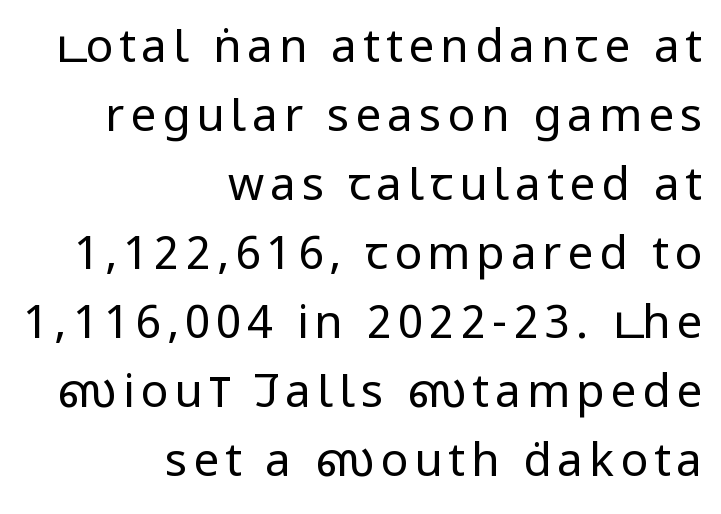
{"serif": "no", "italic": "no", "bold": "no", "weight": "regular", "width": "condensed", "stroke_contrast": "low", "x_height": "large", "monospaced": "no", "underline": "no", "align": "right", "line_spacing": "normal", "line_spacing_ratio": 1.5, "glyph_px": 46}
